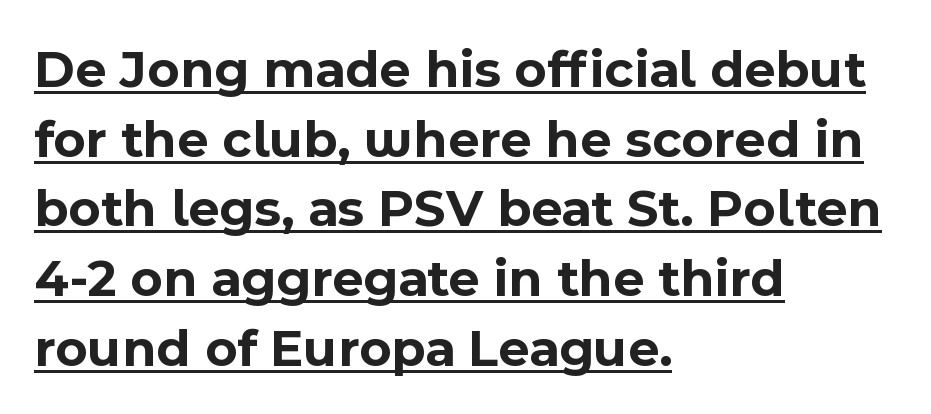
The face used here is proportionally spaced, like ordinary book or web type. Each letter's strokes conclude bluntly, with no projecting serifs. Does the weight exceed regular? Yes, all the way to bold. In designer terms, the underline attribute is active on this setting. Each line starts at the same left margin while the right side varies. The passage shown stacks its lines at a standard gap.
